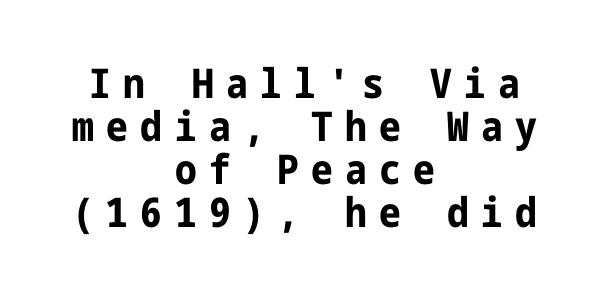
{"serif": "no", "italic": "no", "bold": "yes", "weight": "bold", "width": "condensed", "stroke_contrast": "low", "x_height": "medium", "underline": "no", "align": "center", "line_spacing": "tight", "line_spacing_ratio": 1.05, "letter_spacing": "wide", "letter_spacing_em": 0.3, "glyph_px": 41}
